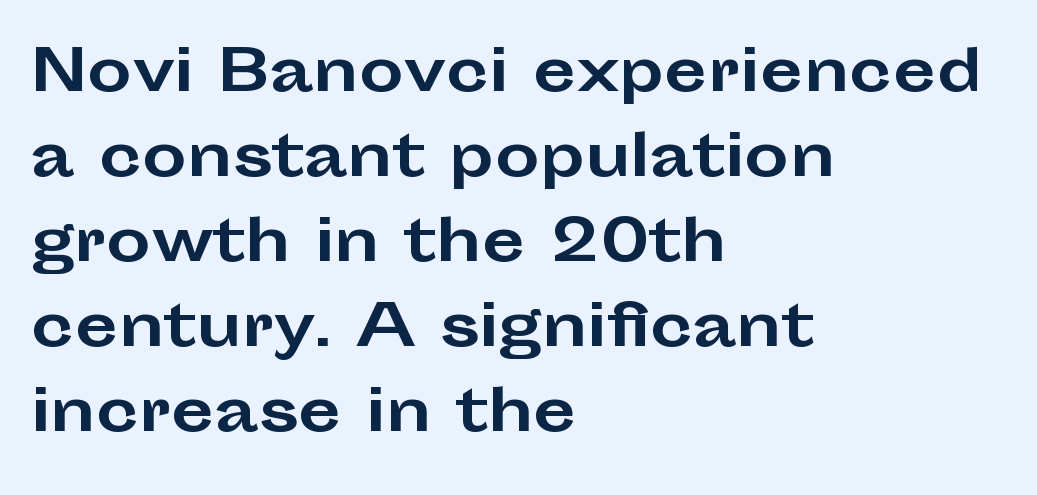
Layout note: lines flush left. Plenty of ink on the page — the face is bold. The space between consecutive lines is moderate. You can tell it's not italic because the verticals are truly vertical. Tracking value appears to be zero — textbook default spacing. Are there feet on the stems? There aren't — it's a sans.
